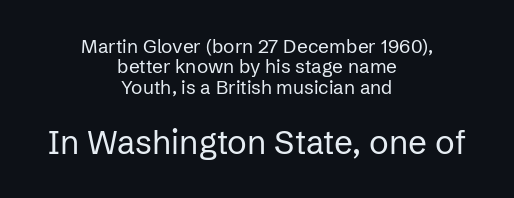
Q: Is the text bold? A: No.
Q: Is the text italic (slanted)? A: No, it is upright.
Q: Is the typeface a serif or a sans-serif typeface? A: Sans-serif.
Q: Is the text underlined? A: No.
Q: How is the paragraph aligned? A: Centered.
Q: Is the spacing between letters normal or unusually wide? A: Normal.
Q: Is the spacing between lines tight, normal or loose? A: Tight.
Q: Which block of text is set in a larger size, the first (top) or the second (bottom)? A: The second (bottom) one.
Q: Width (condensed, normal, or wide)? A: Normal.
Q: Stroke contrast? A: Low.
Q: x-height? A: Medium.
Q: Monospaced? A: No.
